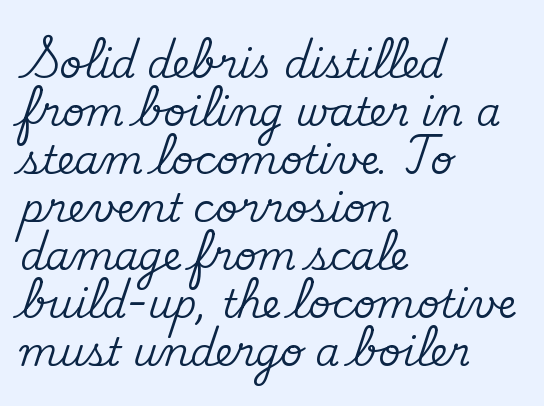
The rendering keeps characters at their native spacing. Reading down the block, your eye returns to a fixed left position each line. Check the space under the baseline: it is left empty. Here the designer chose a conventional face with non-uniform glyph widths.
